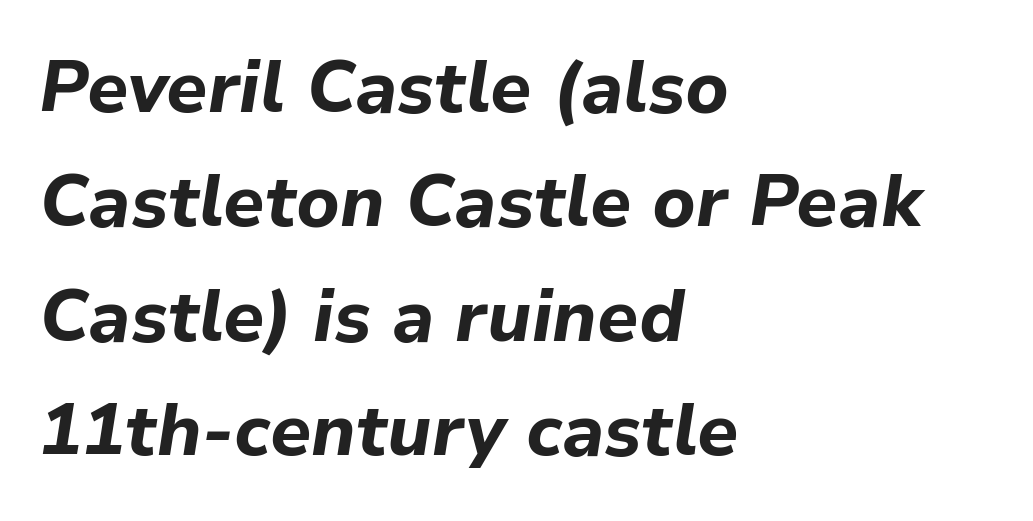
Q: Is the text bold? A: Yes.
Q: Is the text italic (slanted)? A: Yes, it leans right by about 9 degrees.
Q: Is the text underlined? A: No.
Q: How is the paragraph aligned? A: Left-aligned.
Q: Is the spacing between letters normal or unusually wide? A: Normal.
Q: Is the spacing between lines tight, normal or loose? A: Normal.
Q: Width (condensed, normal, or wide)? A: Normal.
Q: Stroke contrast? A: Low.
Q: x-height? A: Medium.
Q: Monospaced? A: No.
